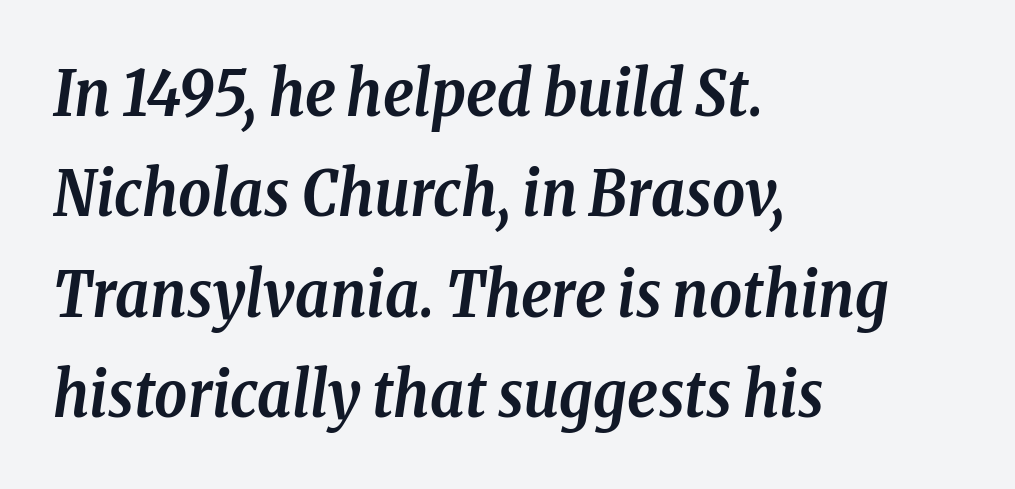
Q: Is the text bold? A: Yes.
Q: Is the text italic (slanted)? A: Yes, it leans right by about 8 degrees.
Q: Is the typeface a serif or a sans-serif typeface? A: Serif.
Q: Is the text underlined? A: No.
Q: How is the paragraph aligned? A: Left-aligned.
Q: Is the spacing between letters normal or unusually wide? A: Normal.
Q: Is the spacing between lines tight, normal or loose? A: Normal.
Q: Width (condensed, normal, or wide)? A: Condensed.
Q: Stroke contrast? A: Low.
Q: x-height? A: Medium.
Q: Monospaced? A: No.
